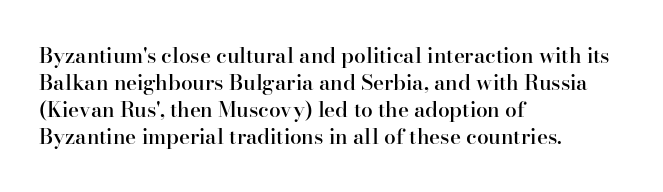
Q: Is the text bold? A: Semi-bold.
Q: Is the text italic (slanted)? A: No, it is upright.
Q: Is the text underlined? A: No.
Q: How is the paragraph aligned? A: Left-aligned.
Q: Is the spacing between letters normal or unusually wide? A: Normal.
Q: Is the spacing between lines tight, normal or loose? A: Normal.
